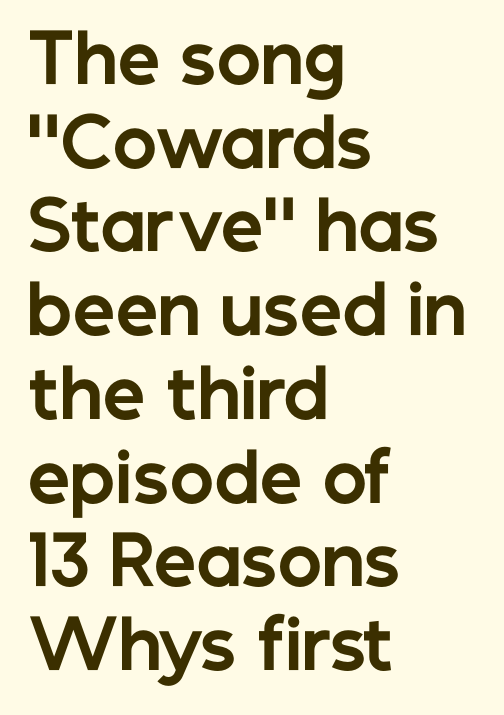
The image shows 67 px bold sans-serif type, upright; set left-aligned, normal line spacing (1.25x), normal letter spacing, not underlined; low stroke contrast and a medium x-height.
